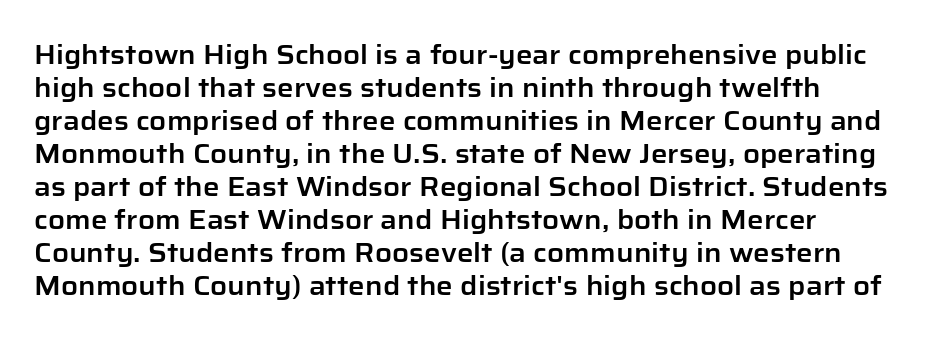
{"italic": "no", "underline": "no", "line_spacing": "normal", "line_spacing_ratio": 1.27, "letter_spacing": "normal", "letter_spacing_em": 0.0, "glyph_px": 26}
